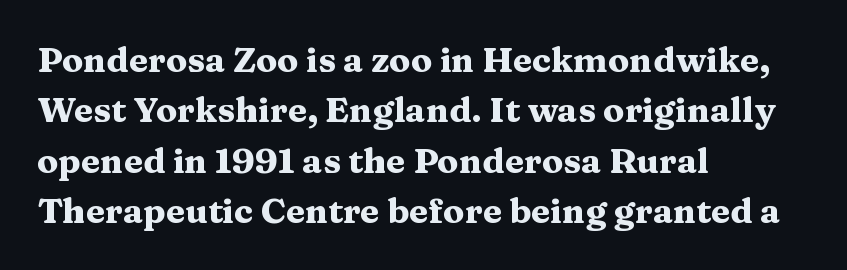
{"serif": "yes", "italic": "no", "bold": "yes", "weight": "heavy", "width": "wide", "stroke_contrast": "medium", "x_height": "medium", "monospaced": "no", "underline": "no", "align": "left", "line_spacing": "normal", "line_spacing_ratio": 1.44, "letter_spacing": "normal", "letter_spacing_em": 0.0, "glyph_px": 35}
